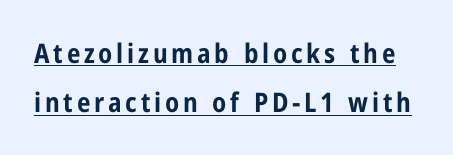
Ordinary non-slanted type is in use. Emphasis by weight is at full strength: bold. The glyphs are accompanied by a horizontal stroke just below them.
